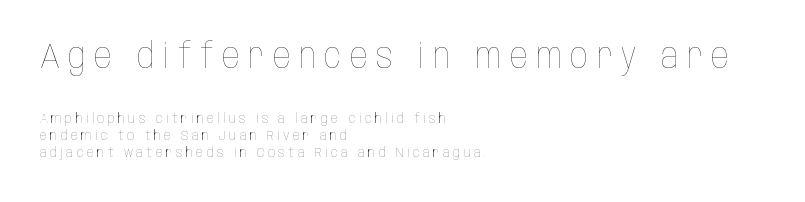
Q: Is the text bold? A: No.
Q: Is the text italic (slanted)? A: No, it is upright.
Q: Is the text underlined? A: No.
Q: How is the paragraph aligned? A: Left-aligned.
Q: Is the spacing between letters normal or unusually wide? A: Unusually wide.
Q: Which block of text is set in a larger size, the first (top) or the second (bottom)? A: The first (top) one.
Q: Width (condensed, normal, or wide)? A: Condensed.
Q: Stroke contrast? A: Low.
Q: x-height? A: Large.
Q: Monospaced? A: No.
